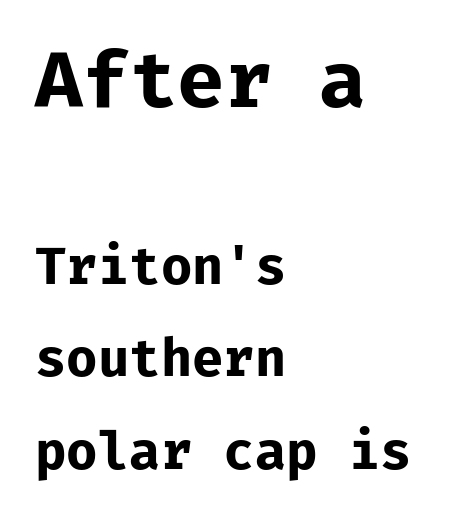
The image shows 77 px bold sans-serif type, upright, monospaced; set left-aligned, line spacing 1.81x, normal letter spacing, not underlined; the first (top) block is 1.51x larger; low stroke contrast and a medium x-height.
